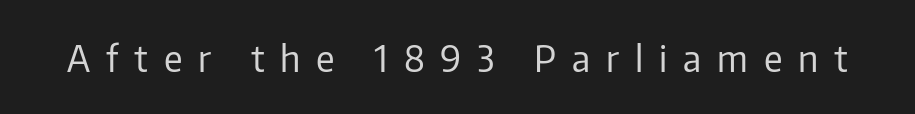
The image shows 36 px regular-weight sans-serif type, upright; set unusually wide letter spacing (+0.44 em), not underlined; low stroke contrast and a medium x-height.
